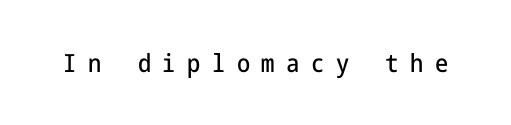
The image shows 25 px text type, upright; set unusually wide letter spacing (+0.46 em), not underlined.
